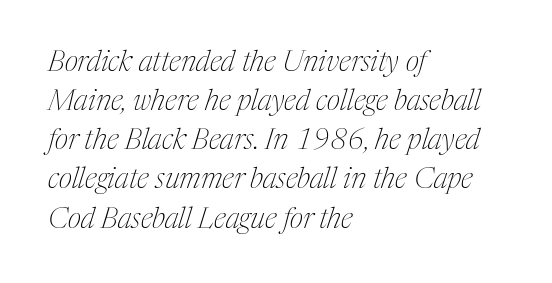
The image shows 29 px thin, condensed serif type, italic (leaning right); set left-aligned, normal line spacing (1.35x), normal letter spacing, not underlined; medium stroke contrast and a medium x-height.
